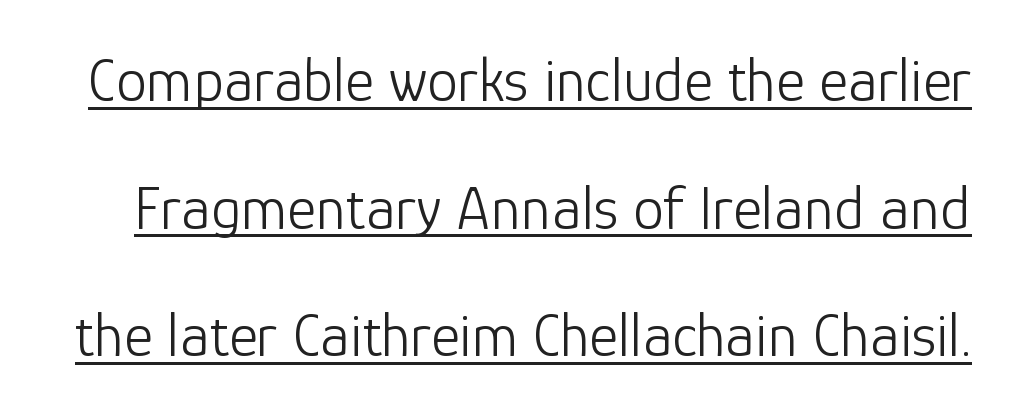
Q: Is the text bold? A: No.
Q: Is the text italic (slanted)? A: No, it is upright.
Q: Is the typeface a serif or a sans-serif typeface? A: Sans-serif.
Q: Is the text underlined? A: Yes.
Q: Is the spacing between letters normal or unusually wide? A: Normal.
Q: Is the spacing between lines tight, normal or loose? A: Loose.
Q: Width (condensed, normal, or wide)? A: Normal.
Q: Stroke contrast? A: Low.
Q: x-height? A: Medium.
Q: Monospaced? A: No.
